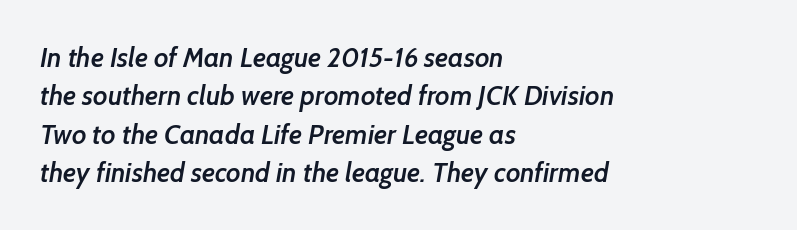
Q: Is the text bold? A: Semi-bold.
Q: Is the text underlined? A: No.
Q: How is the paragraph aligned? A: Left-aligned.
Q: Is the spacing between letters normal or unusually wide? A: Normal.
Q: Is the spacing between lines tight, normal or loose? A: Normal.
